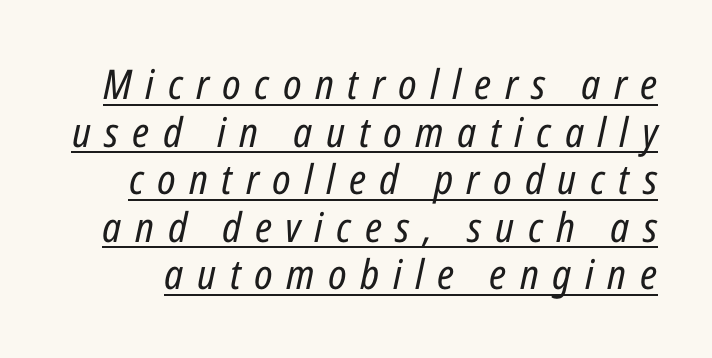
The lettering tilts uniformly, giving the passage an italic look. How are the letters spaced? Widely, with obvious added tracking. The words here are underlined. Here the designer chose a conventional face with non-uniform glyph widths. These glyphs show unthickened strokes, regular width or finer.
